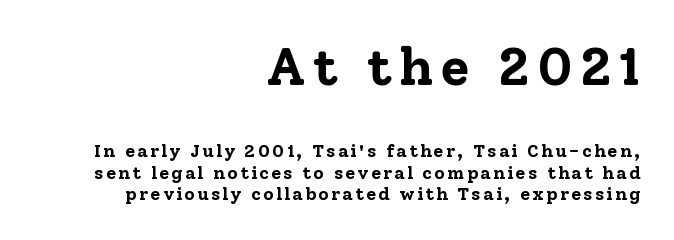
The font family rendered here belongs to the serif group. Layout note: lines flush right. Scale decreases going downward across the two blocks. The lettering holds an erect, upright posture throughout. Clear beneath every line of the passage.
